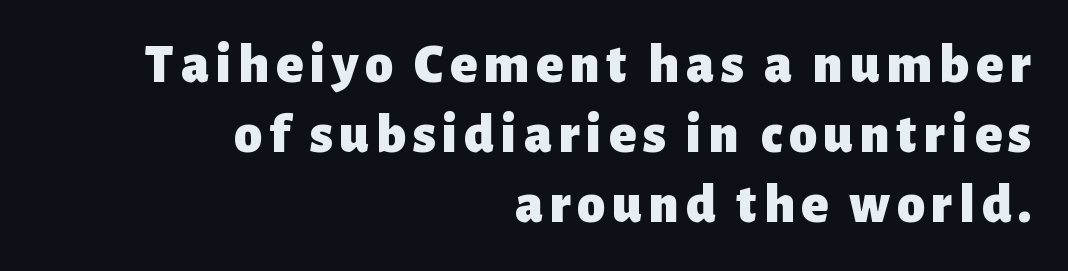
{"serif": "no", "italic": "no", "bold": "yes", "weight": "heavy", "width": "normal", "stroke_contrast": "low", "x_height": "medium", "monospaced": "no", "underline": "no", "align": "right", "line_spacing": "normal", "line_spacing_ratio": 1.25, "glyph_px": 56}
